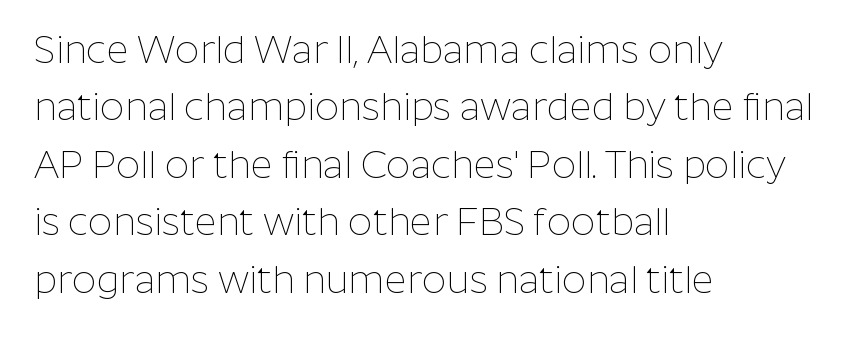
Compared with typical body copy, the letter spacing here is the same. The rendering anchors every line to the left-hand side. The designer went with a sans here, leaving each stem footless. Posture: upright roman. Baseline-to-baseline distance is the conventional proportion of letter height.
